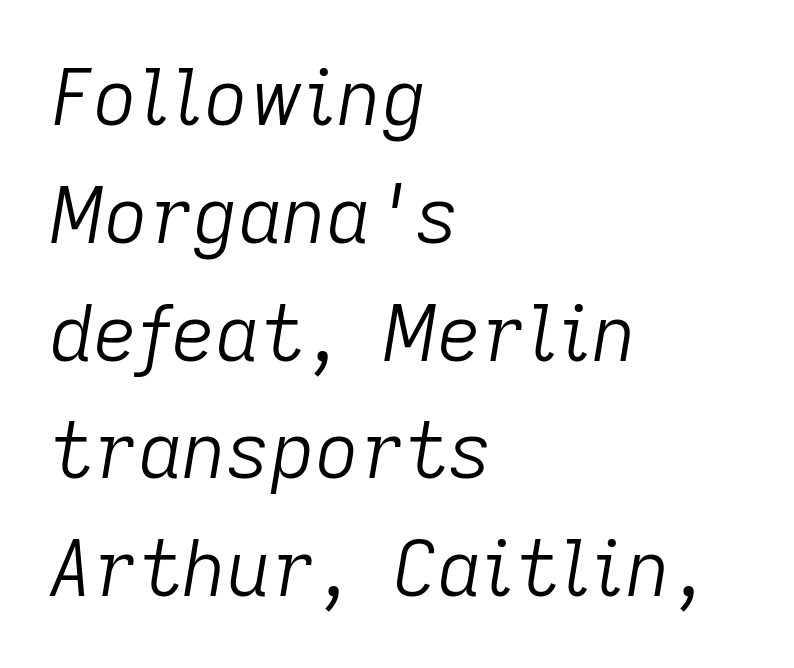
The leading is moderate, giving the passage an even texture. A quiet, ordinary-to-light weight characterises the typeface. Unmarked baselines from the first word to the last. All the whitespace from short lines collects on the right. You can tell it's italic because the verticals aren't actually vertical.
